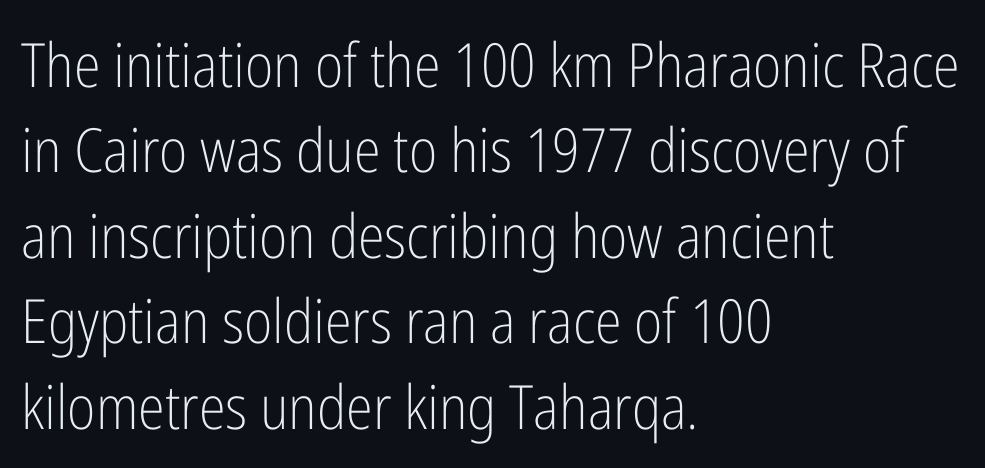
The text was rendered using a sans face with plain stroke endings. Check under the words: just untouched page. Visually the block forms a straight wall on the left and a jagged coastline on the right. The letters advance in unequal steps, a hallmark of proportional type. The type is set solid horizontally, with unmodified tracking.
